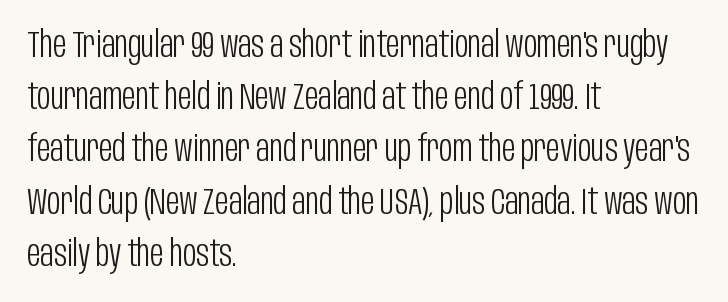
Default kerning and tracking; the words read as compact shapes. Just letters on the line, the space beneath them empty. Interline gaps are of average width in this sample. Every stem runs plumb, perpendicular to the baseline.
